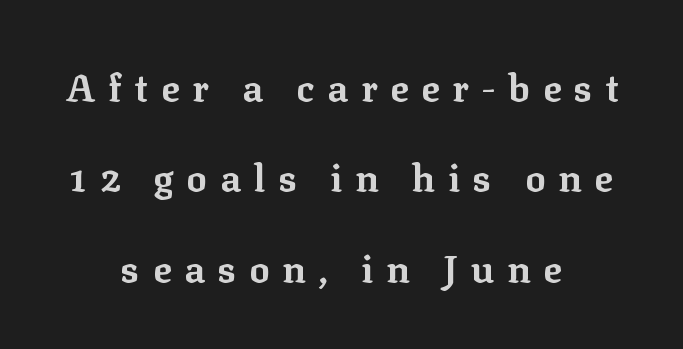
Lines of text with bare space underneath. Upright lettering throughout. Neither beginnings nor endings align; midpoints do. Note the varied advance widths — an 'i' is clearly narrower than an 'm'. Its strokes are broad and dark, the hallmark of bold type.
